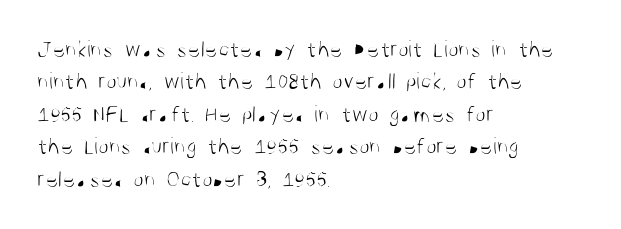
{"italic": "no", "bold": "no", "underline": "no", "align": "left", "line_spacing": "normal", "line_spacing_ratio": 1.35, "letter_spacing": "normal", "letter_spacing_em": 0.0, "glyph_px": 24}
